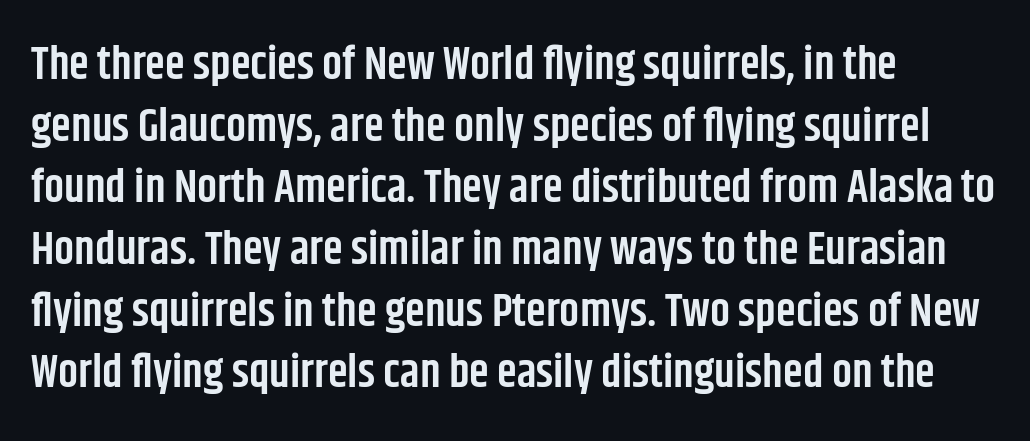
{"serif": "no", "italic": "no", "bold": "semi", "weight": "semibold", "width": "condensed", "stroke_contrast": "low", "x_height": "large", "monospaced": "no", "underline": "no", "align": "left", "line_spacing": "normal", "line_spacing_ratio": 1.37, "letter_spacing": "normal", "letter_spacing_em": 0.0, "glyph_px": 45}
